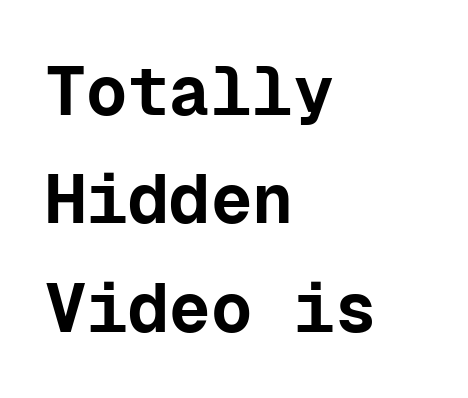
The rag falls on the right side of this text block. The lines sit at an ordinary, default distance from one another. Is this a fixed-width face? Yes — each glyph sits in an identical cell. Chunky letters — that's bold for sure. Underline: absent. The axis of the letterforms is exactly vertical.
